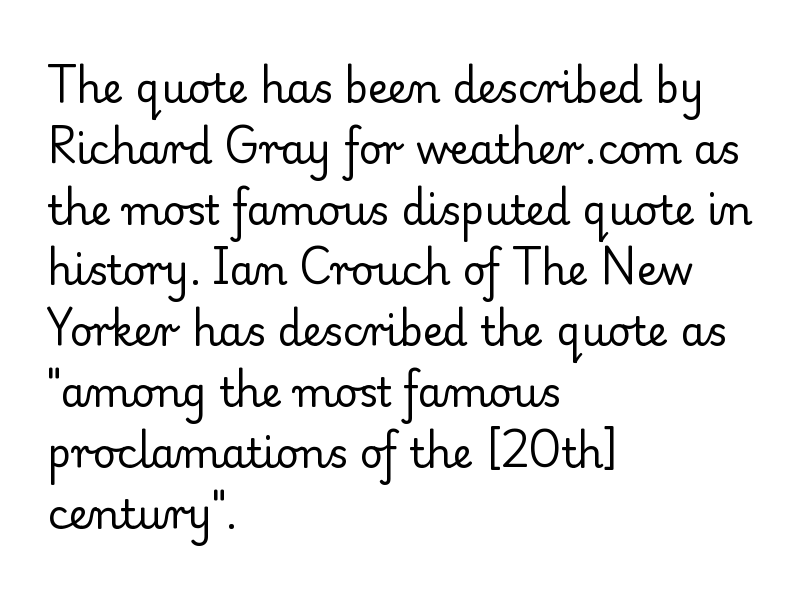
Clear beneath every line of the passage. Inter-character spacing is left at the font's built-in metrics. Compared with typical paragraphs, the rows here are spaced about the same. The passage shown is typed in a proportional face where columns would drift. The lettering holds an erect, upright posture throughout.
